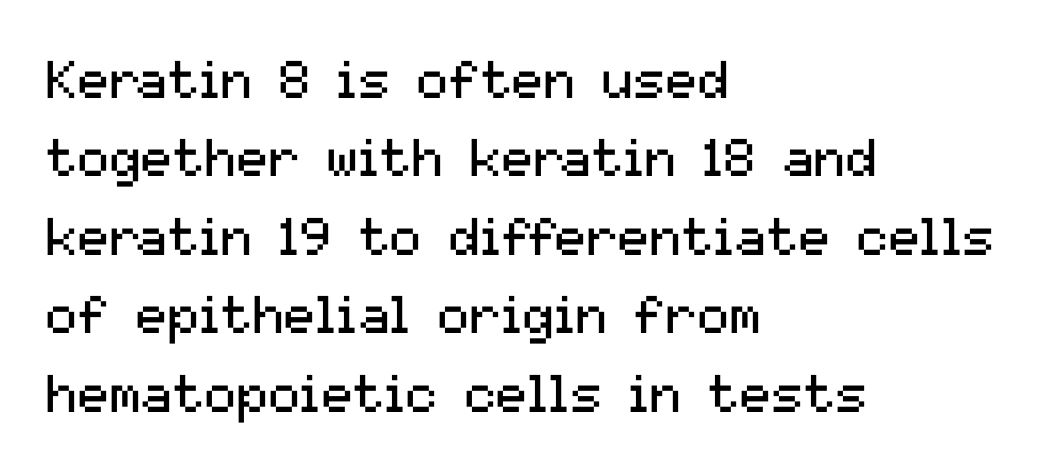
The image shows 53 px regular-weight sans-serif type, upright; set left-aligned, normal line spacing (1.48x), normal letter spacing, not underlined; medium stroke contrast and a medium x-height.
